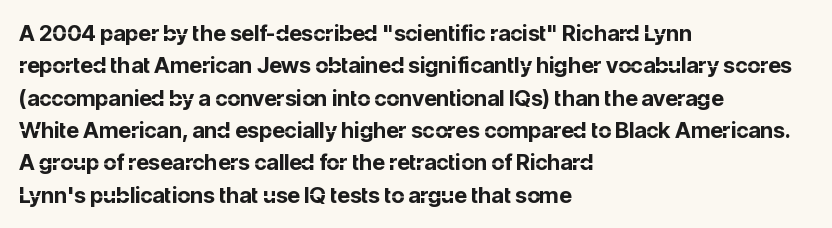
This block has exactly the height ordinary leading produces. A roman cut, with each character standing at attention. Typesetter's note: full bold, strokes at maximum text heaviness. The rendering anchors every line to the left-hand side.
